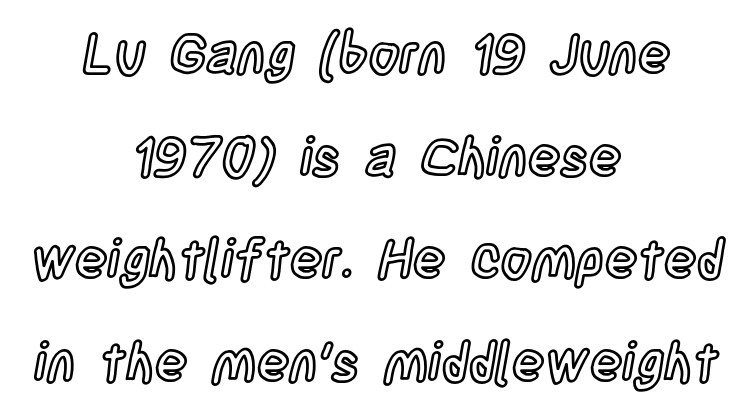
Q: Is the text italic (slanted)? A: Yes.
Q: Is the text underlined? A: No.
Q: How is the paragraph aligned? A: Centered.
Q: Is the spacing between letters normal or unusually wide? A: Normal.
Q: Is the spacing between lines tight, normal or loose? A: Loose.
Q: Width (condensed, normal, or wide)? A: Condensed.
Q: x-height? A: Large.
Q: Monospaced? A: No.
